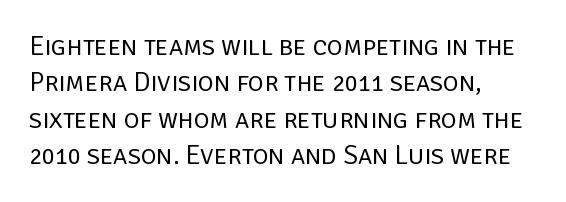
Q: Is the text bold? A: No.
Q: Is the text italic (slanted)? A: No, it is upright.
Q: Is the text underlined? A: No.
Q: How is the paragraph aligned? A: Left-aligned.
Q: Is the spacing between letters normal or unusually wide? A: Normal.
Q: Is the spacing between lines tight, normal or loose? A: Normal.
